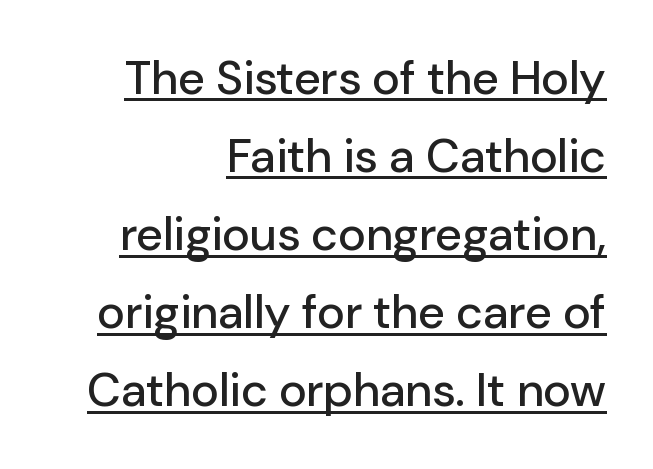
The setting favours the right margin, as signatures and pull-quotes sometimes do. If you measured baseline to baseline, you'd find a middling distance. Students, observe the line beneath the letters — that is underlining. Letterform terminals end flat and unadorned throughout the passage.
